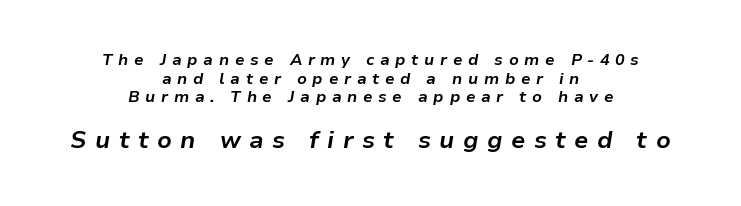
{"italic": "yes", "lean": "right", "slant_degrees": 9, "bold": "yes", "underline": "no", "align": "center", "line_spacing_ratio": 1.17, "letter_spacing": "wide", "letter_spacing_em": 0.35, "larger_block": "second", "size_ratio": 1.5, "glyph_px": 24}
